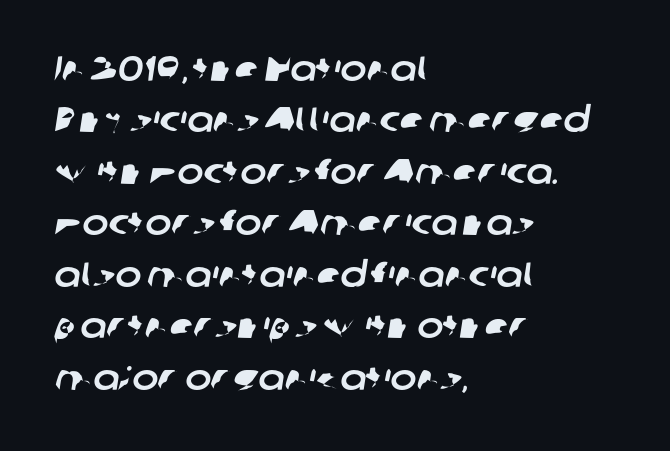
Q: Is the typeface a serif or a sans-serif typeface? A: Sans-serif.
Q: Is the text underlined? A: No.
Q: How is the paragraph aligned? A: Left-aligned.
Q: Is the spacing between letters normal or unusually wide? A: Normal.
Q: Is the spacing between lines tight, normal or loose? A: Normal.
Q: Width (condensed, normal, or wide)? A: Normal.
Q: Stroke contrast? A: Low.
Q: x-height? A: Medium.
Q: Monospaced? A: No.
